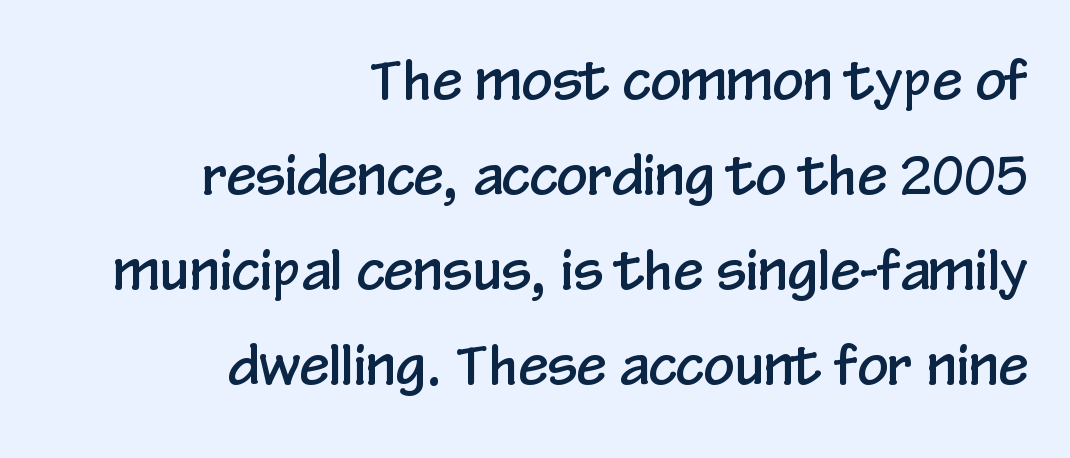
The image shows 54 px condensed sans-serif type, upright; set right-aligned, line spacing 1.76x, normal letter spacing, not underlined; low stroke contrast and a medium x-height.
